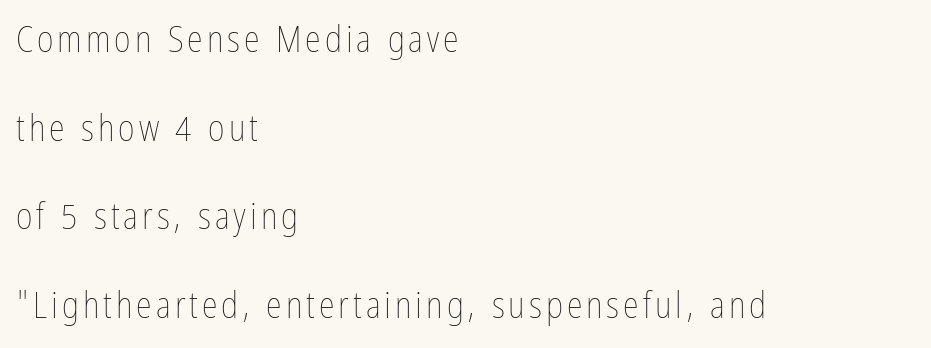
Q: Is the text bold? A: No.
Q: Is the text italic (slanted)? A: No, it is upright.
Q: Is the text underlined? A: No.
Q: How is the paragraph aligned? A: Left-aligned.
Q: Is the spacing between lines tight, normal or loose? A: Loose.
Q: Width (condensed, normal, or wide)? A: Condensed.
Q: Stroke contrast? A: Low.
Q: x-height? A: Medium.
Q: Monospaced? A: No.
